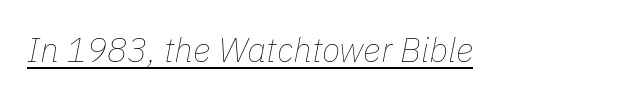
Tracking value appears to be zero — textbook default spacing. In terms of posture, this sample is oblique. The glyphs are accompanied by a horizontal stroke just below them. Here the designer chose a conventional face with non-uniform glyph widths. No letter is thick-stroked: the sample isn't bold.
